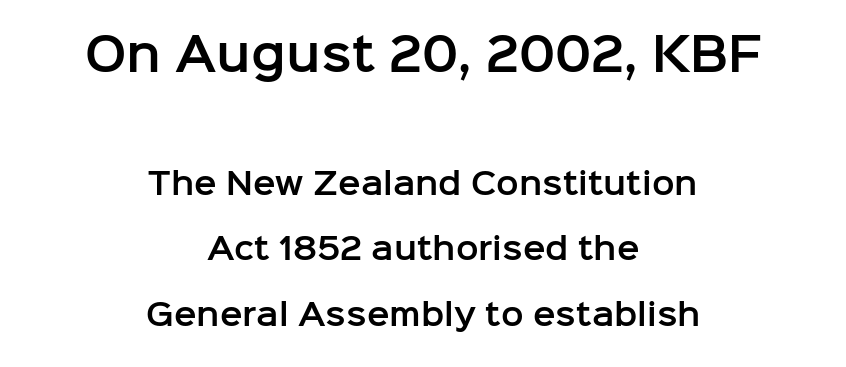
Q: Is the text italic (slanted)? A: No, it is upright.
Q: Is the typeface a serif or a sans-serif typeface? A: Sans-serif.
Q: Is the text underlined? A: No.
Q: How is the paragraph aligned? A: Centered.
Q: Is the spacing between letters normal or unusually wide? A: Normal.
Q: Is the spacing between lines tight, normal or loose? A: Loose.
Q: Which block of text is set in a larger size, the first (top) or the second (bottom)? A: The first (top) one.
Q: Width (condensed, normal, or wide)? A: Normal.
Q: Stroke contrast? A: Low.
Q: x-height? A: Medium.
Q: Monospaced? A: No.
